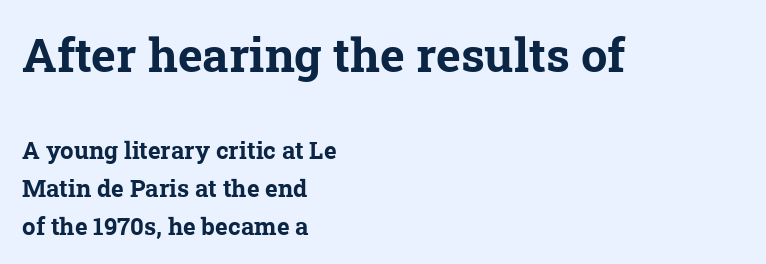
The image shows 47 px bold serif type; set left-aligned, normal line spacing (1.57x), normal letter spacing, not underlined; the first (top) block is 1.96x larger; low stroke contrast and a medium x-height.
